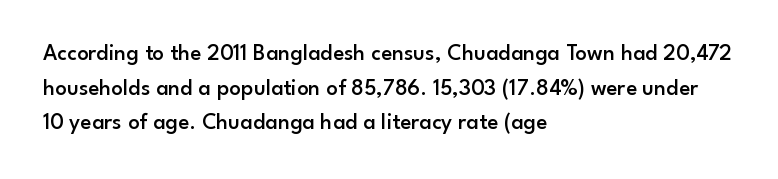
Students, observe: this is what conventionally led text looks like. Any mark beneath the type? The region is blank. On the weight axis this lands at semibold, roughly 600. These lines stack with their left ends in a neat column.
